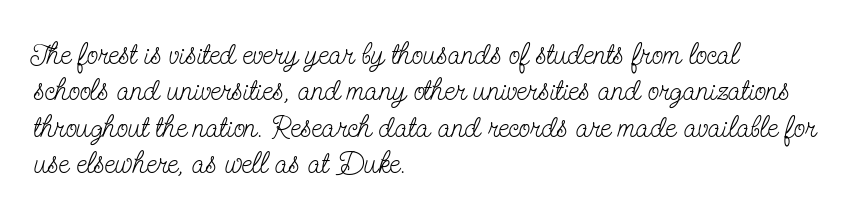
Q: Is the text bold? A: No.
Q: Is the text italic (slanted)? A: Yes.
Q: Is the typeface a serif or a sans-serif typeface? A: Serif.
Q: Is the text underlined? A: No.
Q: How is the paragraph aligned? A: Left-aligned.
Q: Is the spacing between letters normal or unusually wide? A: Normal.
Q: Width (condensed, normal, or wide)? A: Condensed.
Q: Stroke contrast? A: Low.
Q: x-height? A: Small.
Q: Monospaced? A: No.
